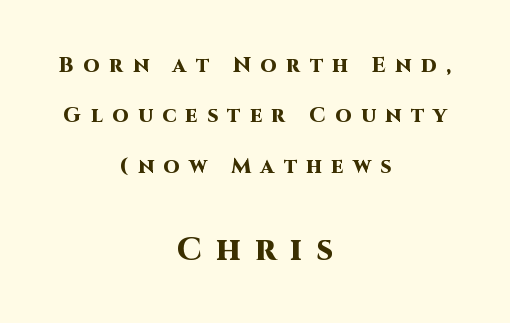
{"serif": "no", "italic": "no", "bold": "yes", "weight": "heavy", "width": "normal", "stroke_contrast": "high", "x_height": "large", "monospaced": "no", "underline": "no", "align": "center", "line_spacing": "loose", "line_spacing_ratio": 2.4, "letter_spacing": "wide", "letter_spacing_em": 0.45, "larger_block": "second", "size_ratio": 1.52, "glyph_px": 32}
